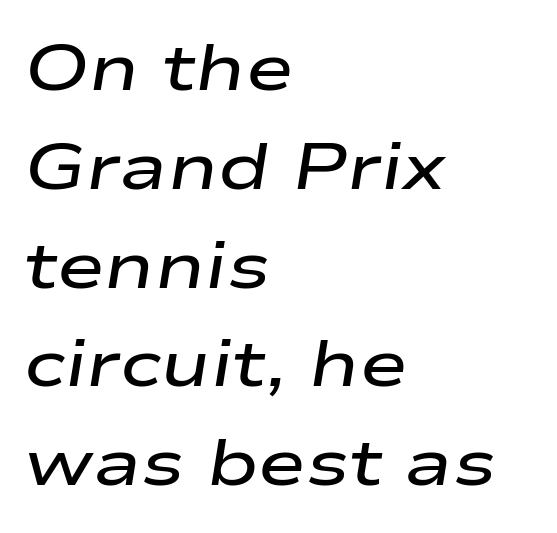
Left-aligned paragraph, ragged on the right. The letters sit at their default tracking, neither squeezed nor spread. The space beneath each line is pristine and unruled. The typography opts for an oblique posture over an upright one. Look at the stroke-to-counter ratio: somewhat heavy, a semibold.
